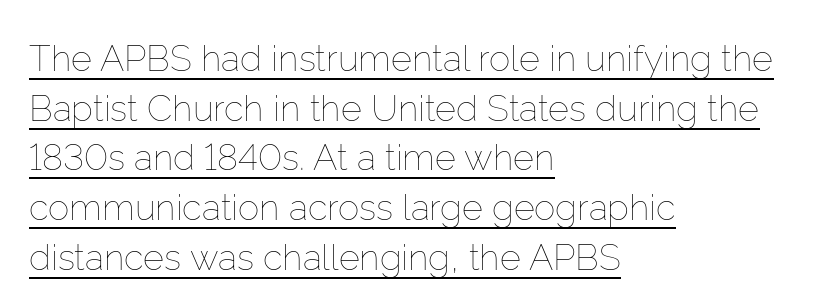
The image shows 36 px thin type, upright; set left-aligned, normal line spacing (1.38x), normal letter spacing, underlined; low stroke contrast and a medium x-height.
